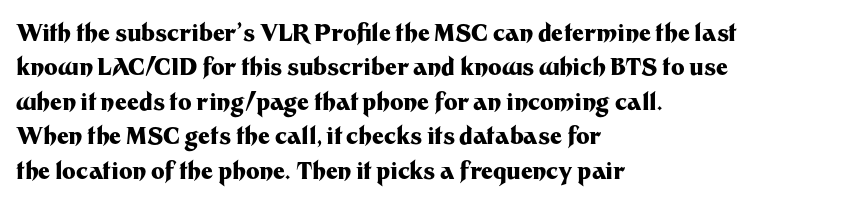
The image shows 23 px bold type, upright; set left-aligned, normal line spacing (1.5x), normal letter spacing, not underlined.
